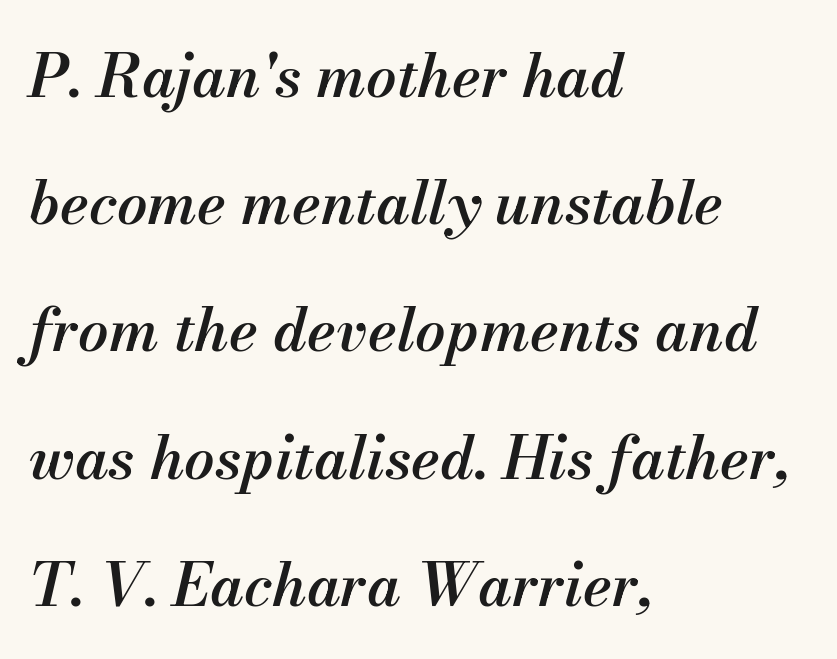
Each letter keeps its own natural width here, so spacing adapts to shape. The passage shown leans; its letterforms are oblique. One-word summary of the alignment: left. Honestly, the rows look like they've been pulled way apart. Unmarked baselines from the first word to the last. Observe the ordinary spacing: letters are neighbours, not strangers.
